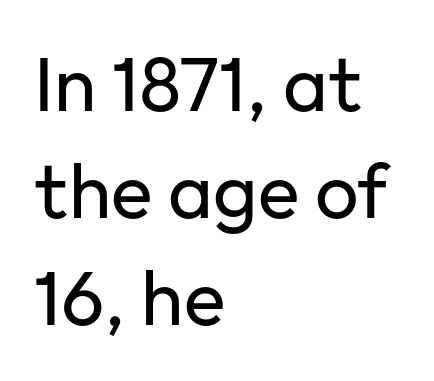
The image shows 77 px regular-weight sans-serif type, upright; set left-aligned, normal line spacing (1.39x), normal letter spacing, not underlined; low stroke contrast and a medium x-height.
